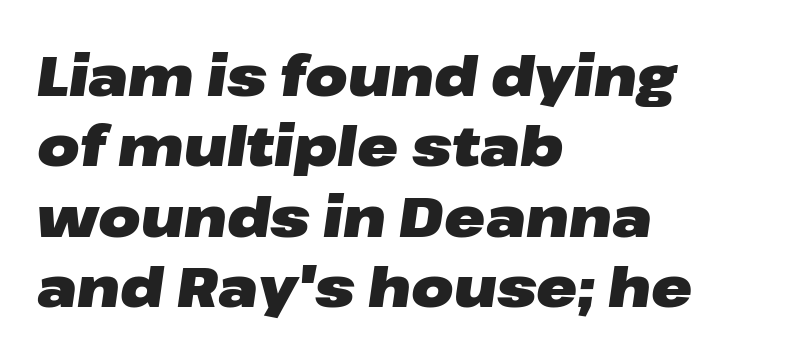
Q: Is the text bold? A: Yes.
Q: Is the text italic (slanted)? A: Yes, it leans right by about 8 degrees.
Q: Is the text underlined? A: No.
Q: How is the paragraph aligned? A: Left-aligned.
Q: Is the spacing between letters normal or unusually wide? A: Normal.
Q: Is the spacing between lines tight, normal or loose? A: Normal.
Q: Width (condensed, normal, or wide)? A: Wide.
Q: Stroke contrast? A: Low.
Q: x-height? A: Medium.
Q: Monospaced? A: No.
